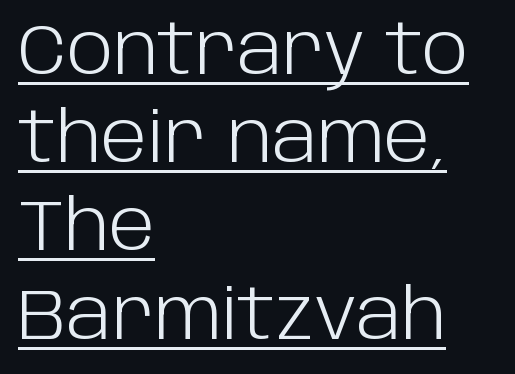
The image shows 70 px light sans-serif type, upright; set left-aligned, normal line spacing (1.26x), normal letter spacing, underlined; low stroke contrast and a large x-height.
